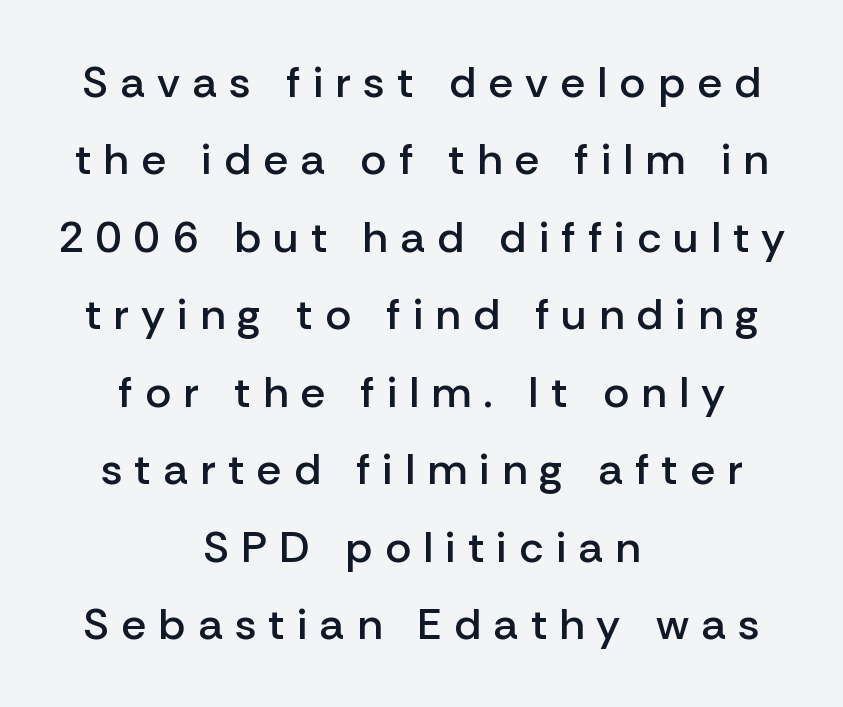
The image shows 44 px semibold sans-serif type, upright; set centered, line spacing 1.76x, unusually wide letter spacing (+0.28 em), not underlined; low stroke contrast and a medium x-height.
